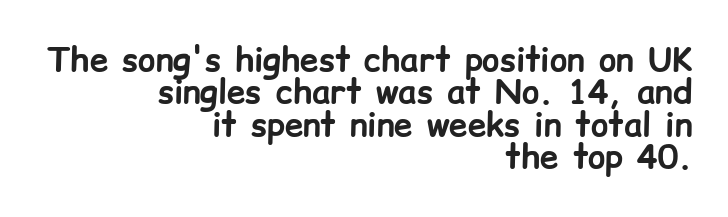
{"serif": "no", "italic": "no", "bold": "yes", "weight": "bold", "width": "normal", "stroke_contrast": "low", "x_height": "medium", "monospaced": "no", "underline": "no", "align": "right", "line_spacing": "tight", "line_spacing_ratio": 0.98, "letter_spacing": "normal", "letter_spacing_em": 0.0, "glyph_px": 33}
